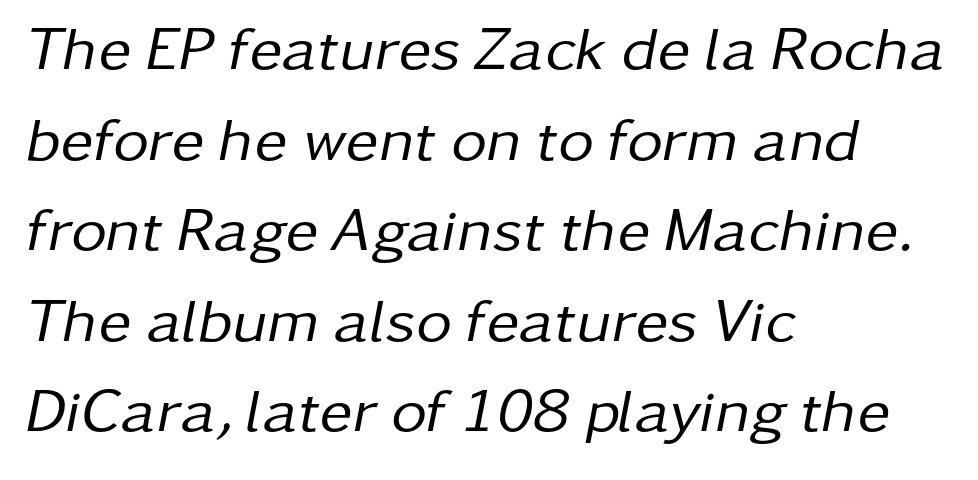
Q: Is the text bold? A: No.
Q: Is the text italic (slanted)? A: Yes, it leans right by about 11 degrees.
Q: Is the text underlined? A: No.
Q: How is the paragraph aligned? A: Left-aligned.
Q: Is the spacing between letters normal or unusually wide? A: Normal.
Q: Is the spacing between lines tight, normal or loose? A: Normal.
Q: Width (condensed, normal, or wide)? A: Normal.
Q: Stroke contrast? A: Low.
Q: x-height? A: Medium.
Q: Monospaced? A: No.
